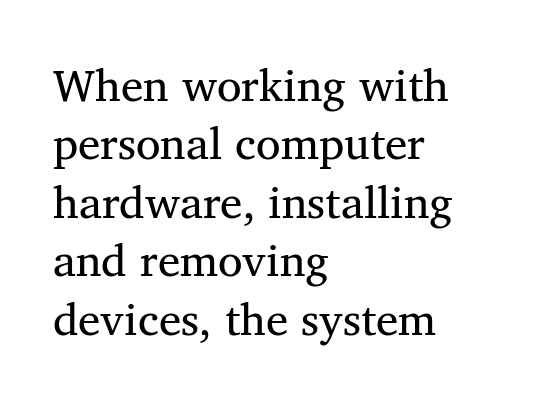
Compared with a centered layout, this one pins lines to the left instead. This block has exactly the height ordinary leading produces. Nobody drew a line under any word here. This reads as an unemphasized weight, regular at the heaviest. Serif or sans? Serif — the stroke terminals have little feet. Is this a fixed-width face? No — the glyphs have proportional, varying widths.
